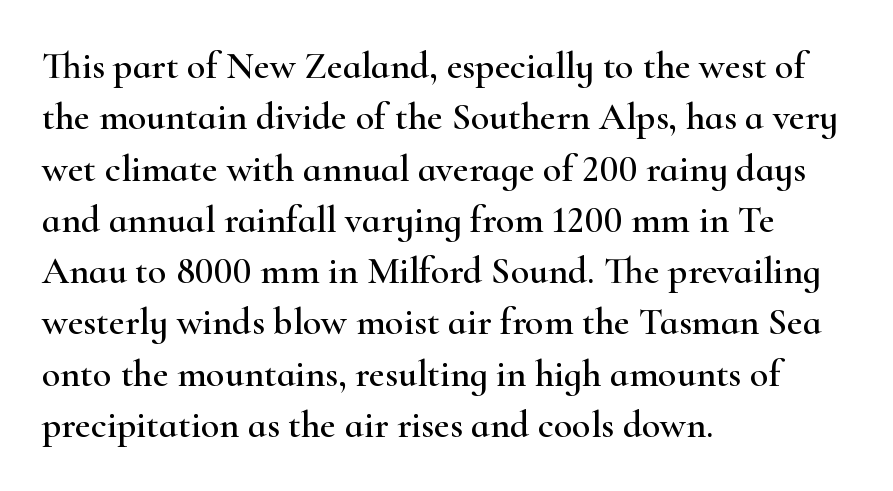
{"serif": "yes", "italic": "no", "width": "wide", "stroke_contrast": "high", "x_height": "small", "monospaced": "no", "underline": "no", "align": "left", "line_spacing": "normal", "line_spacing_ratio": 1.35, "letter_spacing": "normal", "letter_spacing_em": 0.0, "glyph_px": 38}
